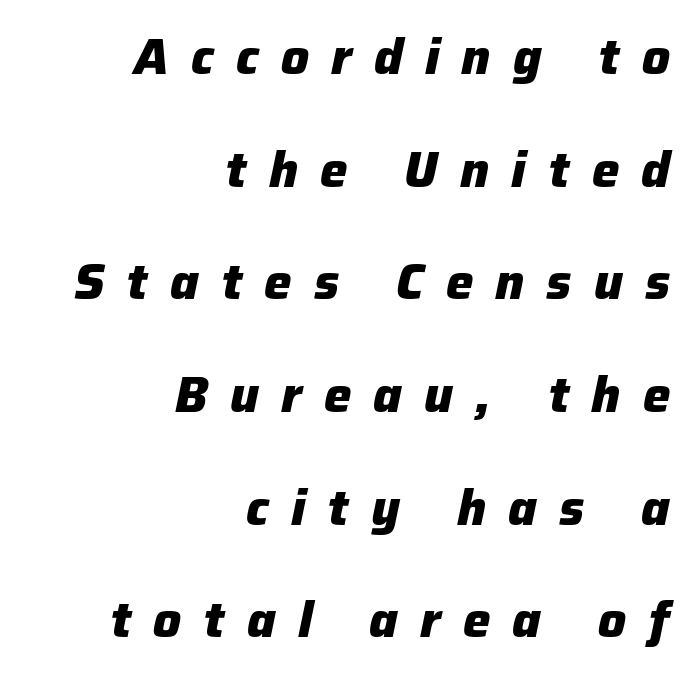
{"italic": "yes", "lean": "right", "slant_degrees": 12, "bold": "yes", "weight": "heavy", "width": "normal", "stroke_contrast": "low", "x_height": "medium", "monospaced": "no", "underline": "no", "align": "right", "line_spacing": "loose", "line_spacing_ratio": 2.3, "letter_spacing": "wide", "letter_spacing_em": 0.45, "glyph_px": 49}
